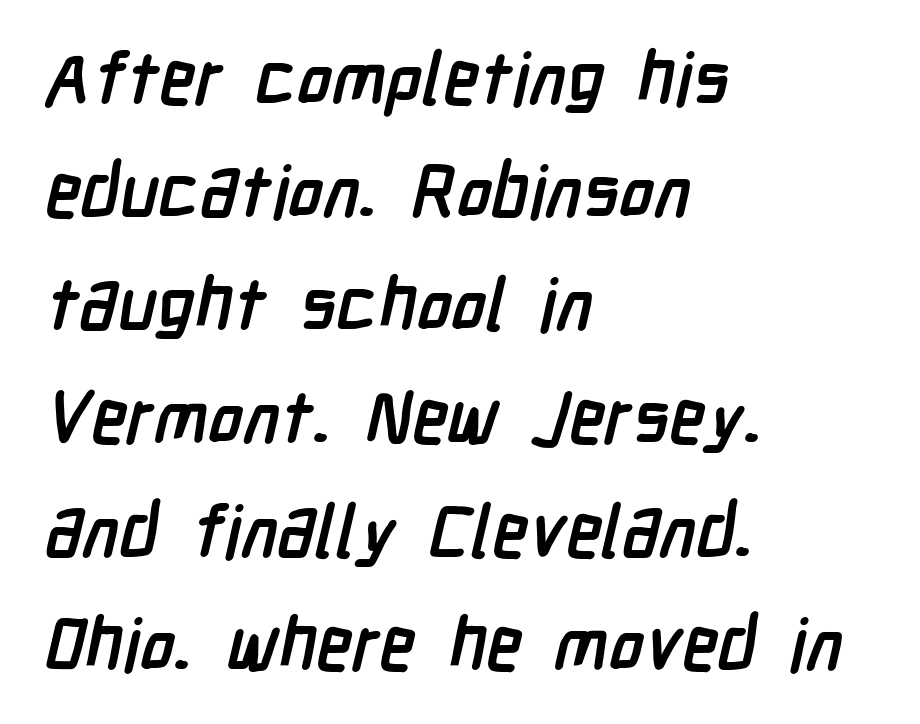
The image shows 73 px semibold, condensed sans-serif type; set left-aligned, normal line spacing (1.55x), normal letter spacing, not underlined; low stroke contrast and a medium x-height.
